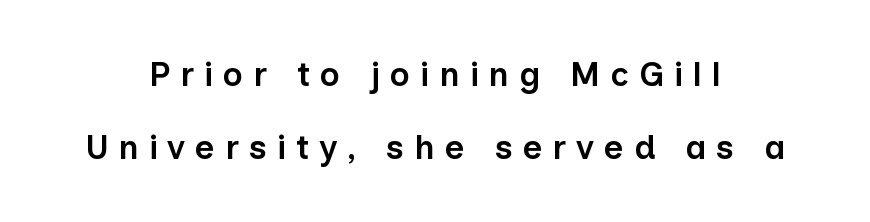
The image shows 34 px semibold sans-serif type, upright; set centered, loose line spacing (2.15x), unusually wide letter spacing (+0.29 em), not underlined; low stroke contrast and a medium x-height.
